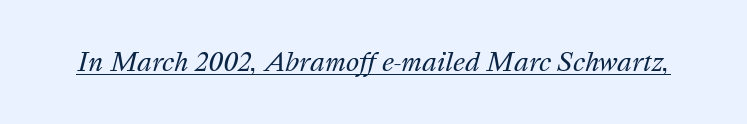
The image shows 25 px text type, italic (leaning right); set normal letter spacing, underlined.
